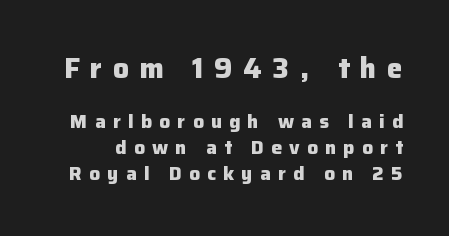
Caption: upper text group enlarged, lower text group reduced. A sans-serif font was chosen for this passage. This sample uses expanded letter spacing, leaving extra air between glyphs. Unmarked baselines from the first word to the last. The typography opts for an upright posture over an oblique one.
